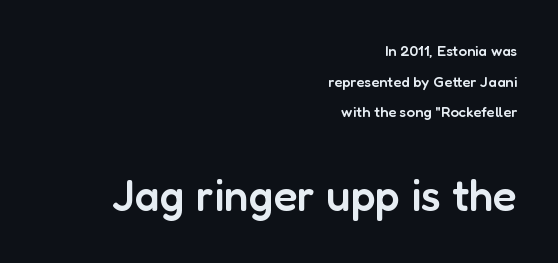
The glyphs are unaccompanied by any horizontal stroke below them. Compared with an ordinary text face, these strokes are moderately heavier — a semibold. The passage is arranged like a letterhead date or caption credit — flush right. Nope, no serifs anywhere on these letters.
